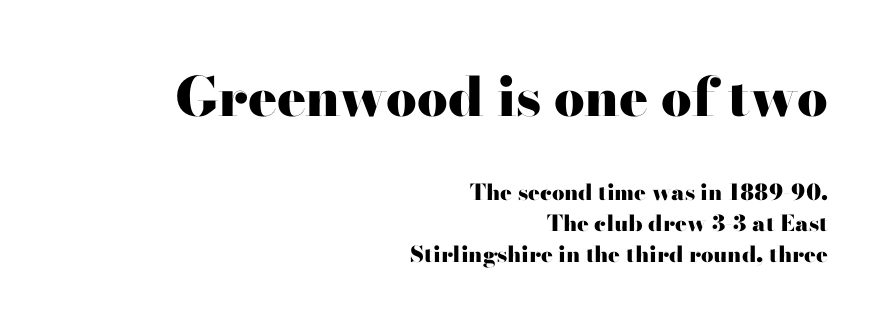
Where is the straight margin? On the right. I'd call this a serif setting — the letters wear small feet. The space directly below the letters is spotless. Short note: letters normally spaced.
